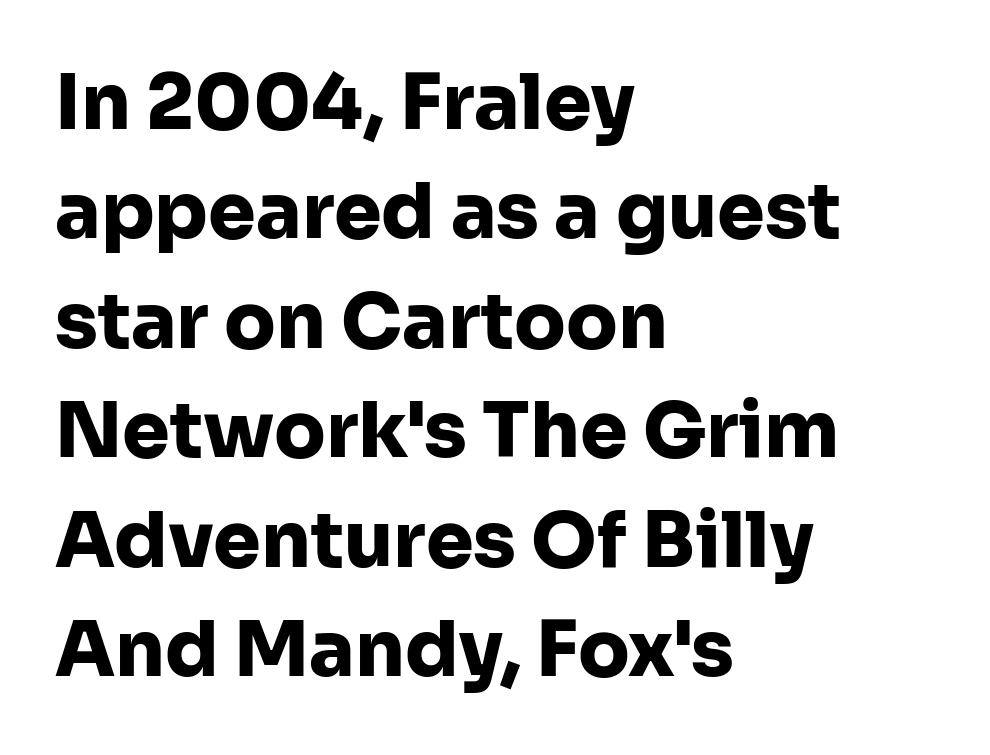
{"serif": "no", "italic": "no", "bold": "yes", "weight": "heavy", "width": "normal", "stroke_contrast": "low", "x_height": "medium", "monospaced": "no", "underline": "no", "align": "left", "line_spacing": "normal", "line_spacing_ratio": 1.44, "letter_spacing": "normal", "letter_spacing_em": 0.0, "glyph_px": 76}
